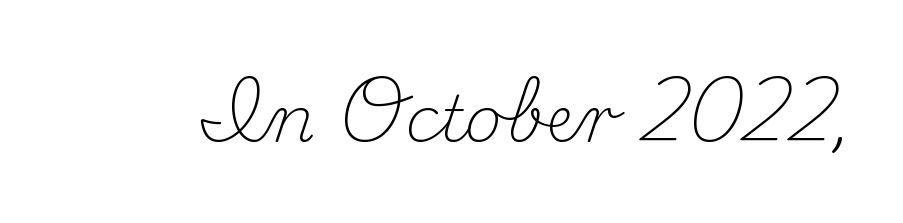
The horizontal fit of the characters is conventional and even. These lines are composed in type with serifs. Here the designer chose a conventional face with non-uniform glyph widths.
